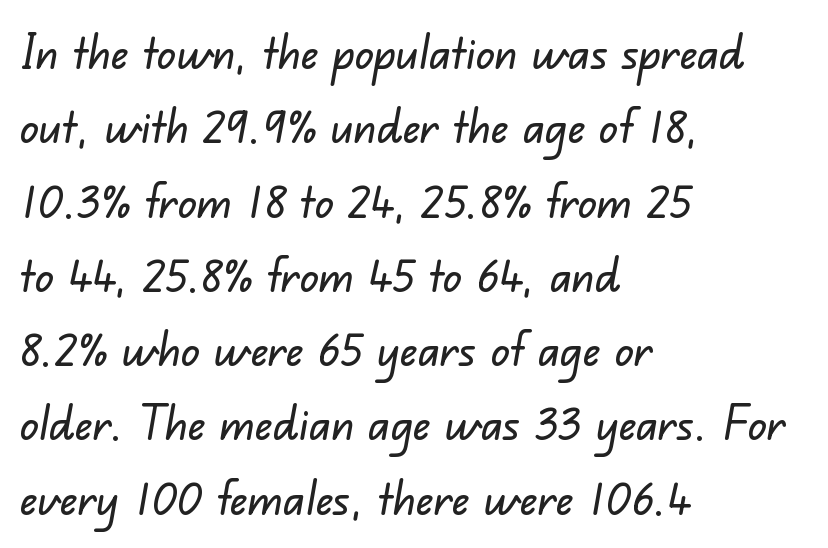
{"serif": "no", "width": "normal", "stroke_contrast": "low", "x_height": "small", "monospaced": "no", "underline": "no", "align": "left", "line_spacing": "normal", "line_spacing_ratio": 1.58, "letter_spacing": "normal", "letter_spacing_em": 0.0, "glyph_px": 47}
